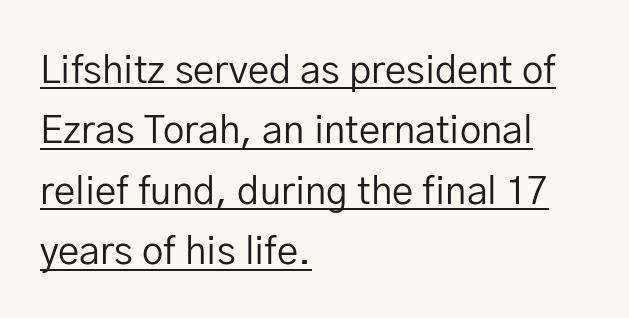
Q: Is the text bold? A: No.
Q: Is the text italic (slanted)? A: No, it is upright.
Q: Is the typeface a serif or a sans-serif typeface? A: Sans-serif.
Q: Is the text underlined? A: Yes.
Q: How is the paragraph aligned? A: Left-aligned.
Q: Is the spacing between letters normal or unusually wide? A: Normal.
Q: Is the spacing between lines tight, normal or loose? A: Normal.
Q: Width (condensed, normal, or wide)? A: Normal.
Q: Stroke contrast? A: Low.
Q: x-height? A: Medium.
Q: Monospaced? A: No.
